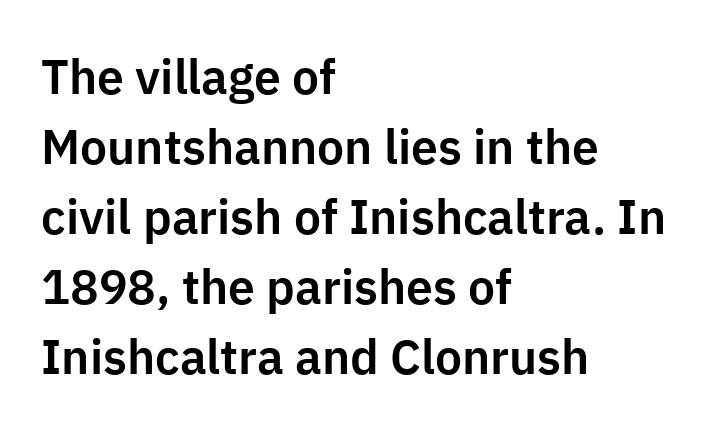
The space beneath each line is pristine and unruled. You could not count columns in this text — the font is proportionally spaced. The tracking reads as untouched default to a designer's eye. In terms of leading, this rendering sits right in the middle. These lines are composed in type without serifs.
